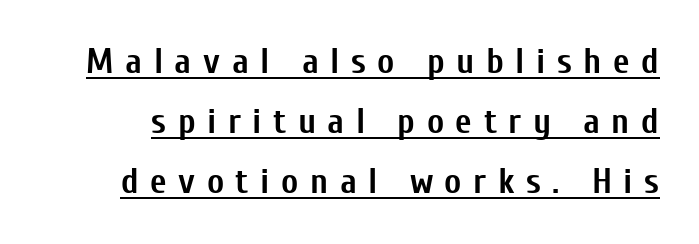
Summary of vertical rhythm: regular, with standard interline spacing. Is the type bold? Yes — the strokes are clearly thick and heavy. Character widths vary here, with narrow letters taking less room than wide ones. How are the letters spaced? Widely, with obvious added tracking.
